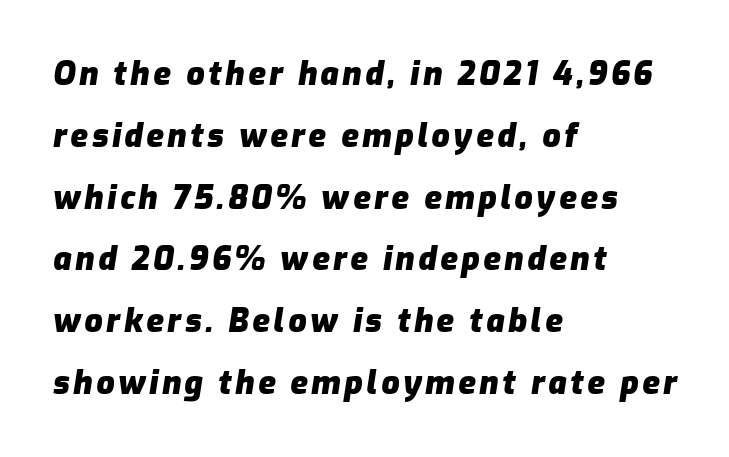
Q: Is the text bold? A: Yes.
Q: Is the text italic (slanted)? A: Yes, it leans right by about 9 degrees.
Q: Is the text underlined? A: No.
Q: How is the paragraph aligned? A: Left-aligned.
Q: Is the spacing between lines tight, normal or loose? A: Loose.
Q: Width (condensed, normal, or wide)? A: Normal.
Q: Stroke contrast? A: Low.
Q: x-height? A: Medium.
Q: Monospaced? A: No.
